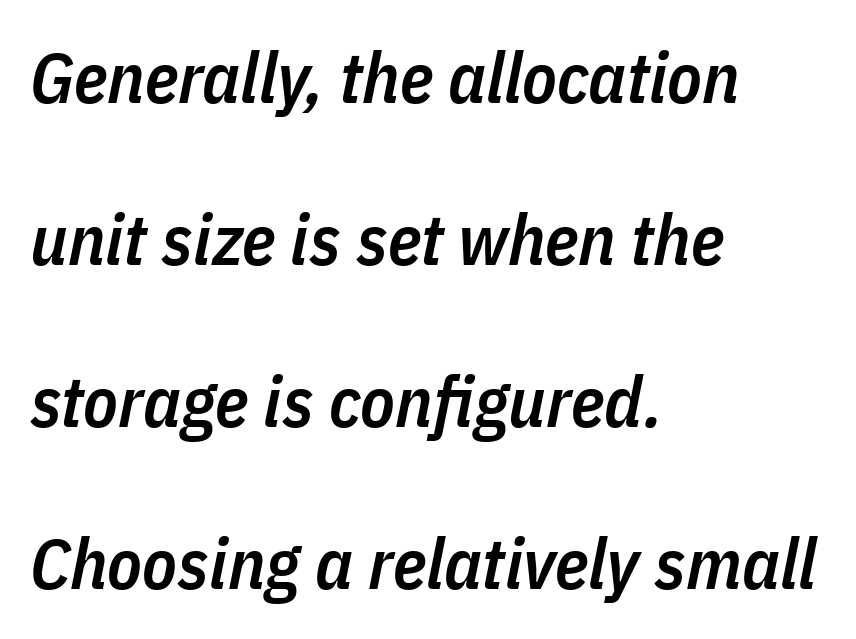
Q: Is the text bold? A: Semi-bold.
Q: Is the text italic (slanted)? A: Yes, it leans right by about 11 degrees.
Q: Is the text underlined? A: No.
Q: How is the paragraph aligned? A: Left-aligned.
Q: Is the spacing between letters normal or unusually wide? A: Normal.
Q: Is the spacing between lines tight, normal or loose? A: Loose.
Q: Width (condensed, normal, or wide)? A: Condensed.
Q: Stroke contrast? A: Low.
Q: x-height? A: Medium.
Q: Monospaced? A: No.
